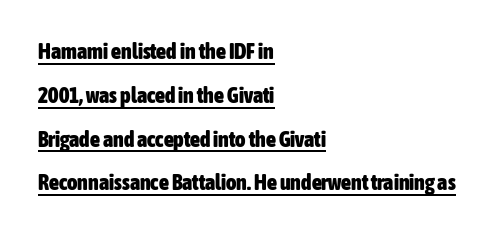
Q: Is the text bold? A: Yes.
Q: Is the text italic (slanted)? A: No, it is upright.
Q: Is the text underlined? A: Yes.
Q: How is the paragraph aligned? A: Left-aligned.
Q: Is the spacing between letters normal or unusually wide? A: Normal.
Q: Is the spacing between lines tight, normal or loose? A: Loose.
